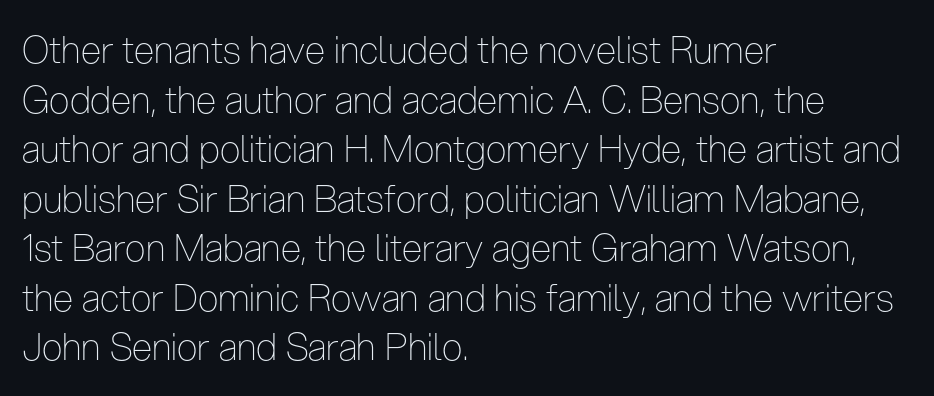
Q: Is the text bold? A: No.
Q: Is the text italic (slanted)? A: No, it is upright.
Q: Is the typeface a serif or a sans-serif typeface? A: Sans-serif.
Q: Is the text underlined? A: No.
Q: How is the paragraph aligned? A: Left-aligned.
Q: Is the spacing between letters normal or unusually wide? A: Normal.
Q: Is the spacing between lines tight, normal or loose? A: Normal.
Q: Width (condensed, normal, or wide)? A: Condensed.
Q: Stroke contrast? A: Low.
Q: x-height? A: Medium.
Q: Monospaced? A: No.
